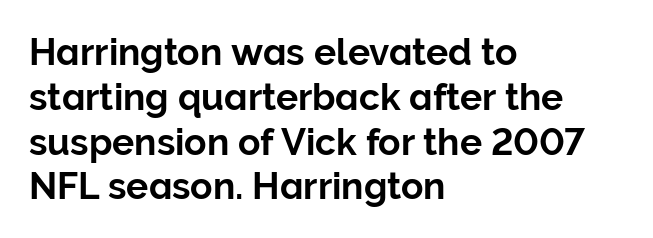
Q: Is the text italic (slanted)? A: No, it is upright.
Q: Is the typeface a serif or a sans-serif typeface? A: Sans-serif.
Q: Is the text underlined? A: No.
Q: How is the paragraph aligned? A: Left-aligned.
Q: Is the spacing between letters normal or unusually wide? A: Normal.
Q: Width (condensed, normal, or wide)? A: Normal.
Q: Stroke contrast? A: Low.
Q: x-height? A: Medium.
Q: Monospaced? A: No.
